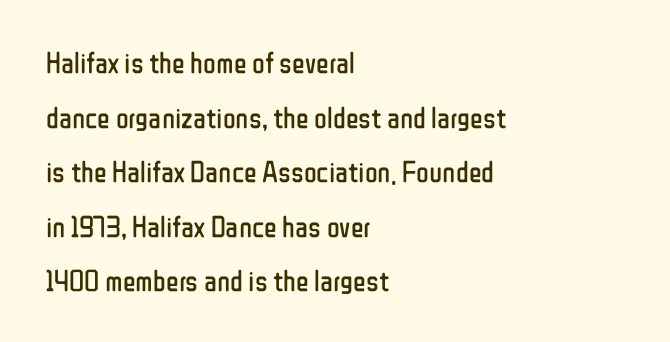
Q: Is the text bold? A: No.
Q: Is the text italic (slanted)? A: No, it is upright.
Q: Is the typeface a serif or a sans-serif typeface? A: Sans-serif.
Q: Is the text underlined? A: No.
Q: How is the paragraph aligned? A: Left-aligned.
Q: Is the spacing between letters normal or unusually wide? A: Normal.
Q: Width (condensed, normal, or wide)? A: Condensed.
Q: Stroke contrast? A: Low.
Q: x-height? A: Medium.
Q: Monospaced? A: No.
